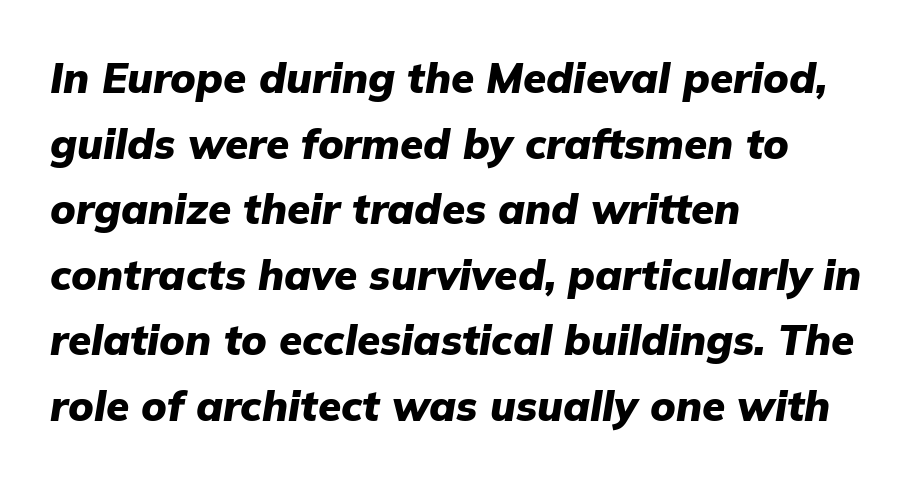
Q: Is the text bold? A: Yes.
Q: Is the text italic (slanted)? A: Yes, it leans right by about 9 degrees.
Q: Is the text underlined? A: No.
Q: How is the paragraph aligned? A: Left-aligned.
Q: Is the spacing between letters normal or unusually wide? A: Normal.
Q: Is the spacing between lines tight, normal or loose? A: Normal.
Q: Width (condensed, normal, or wide)? A: Normal.
Q: Stroke contrast? A: Low.
Q: x-height? A: Medium.
Q: Monospaced? A: No.
